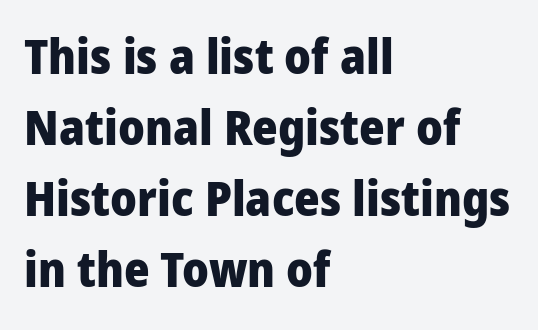
Note: no serifs on the glyphs. Proportional: the letters do not fall into vertical columns. This is roman type, the default non-slanted kind. Whoever set this chose a conventional vertical rhythm. What stands out about the letter spacing? Nothing — it is the standard amount.
